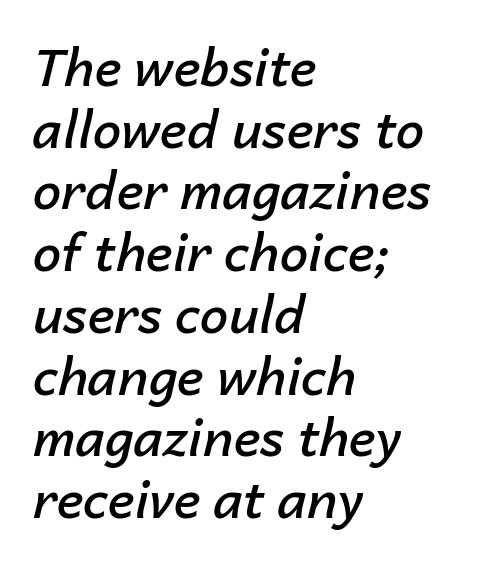
Is this a fixed-width face? No — the glyphs have proportional, varying widths. The rendering keeps characters at their native spacing. Type without underlining. These lines stack with their left ends in a neat column. The axis of the letterforms is tilted away from vertical. Moderately thickened strokes mark this as semibold type.
